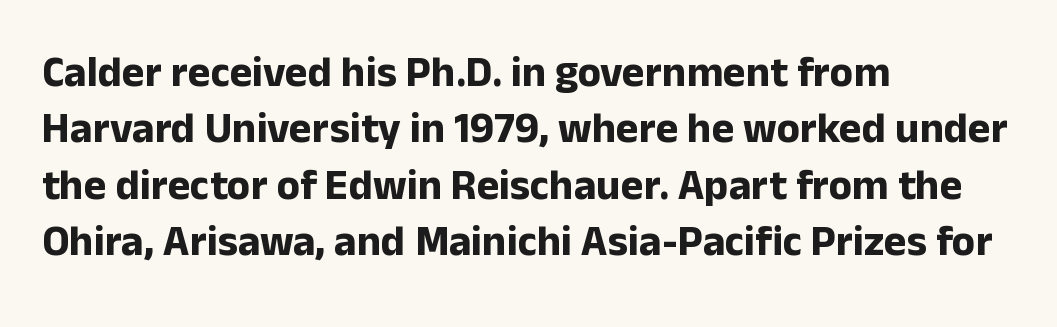
The font is running at its bold setting. A typesetter would label this face a sans. No italicization has been applied; the sample stays upright. Typeset ragged right — the left edge is the straight one. Spacing verdict: proportional, widths tailored to each character. Rule under the text: the space is simply empty.
